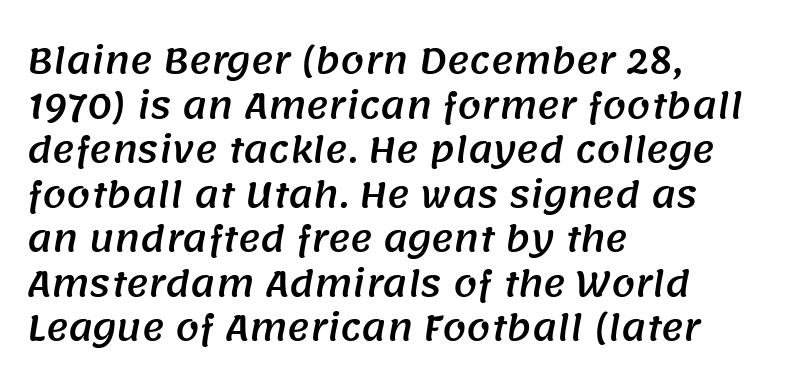
Unmarked baselines from the first word to the last. To sum up the face: it is a sans, with no serifs. Letter spacing: default. All the whitespace from short lines collects on the right. If you measured baseline to baseline, you'd find a middling distance. Character widths vary here, with narrow letters taking less room than wide ones.
